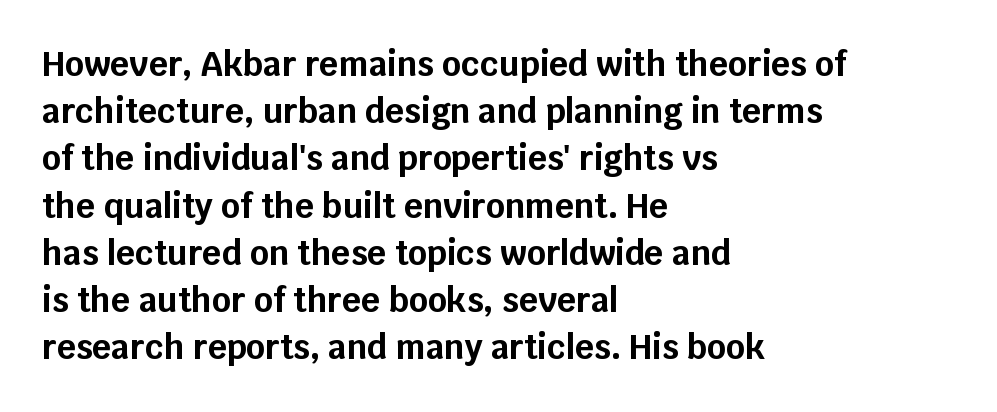
Every letter is thick-stroked: bold, no question. Nope, not italic — everything's standing straight. Each letter keeps its own natural width here, so spacing adapts to shape. Check the space under the baseline: it is left empty. A sans-serif font was chosen for this passage. Teacher's note: observe the even left margin — that is flush-left alignment.
